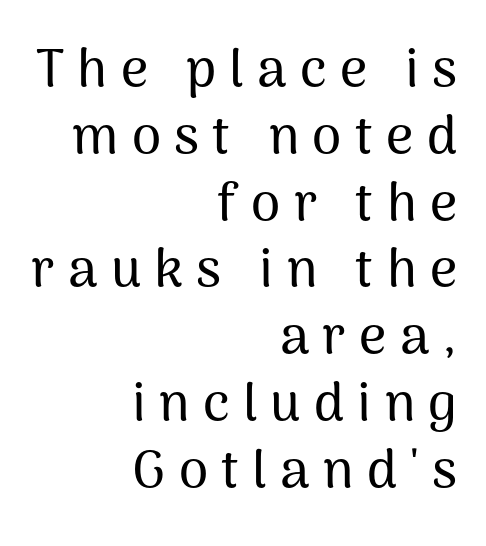
{"serif": "no", "italic": "no", "width": "normal", "stroke_contrast": "medium", "x_height": "medium", "monospaced": "no", "underline": "no", "align": "right", "line_spacing": "normal", "line_spacing_ratio": 1.26, "letter_spacing": "wide", "letter_spacing_em": 0.25, "glyph_px": 53}
